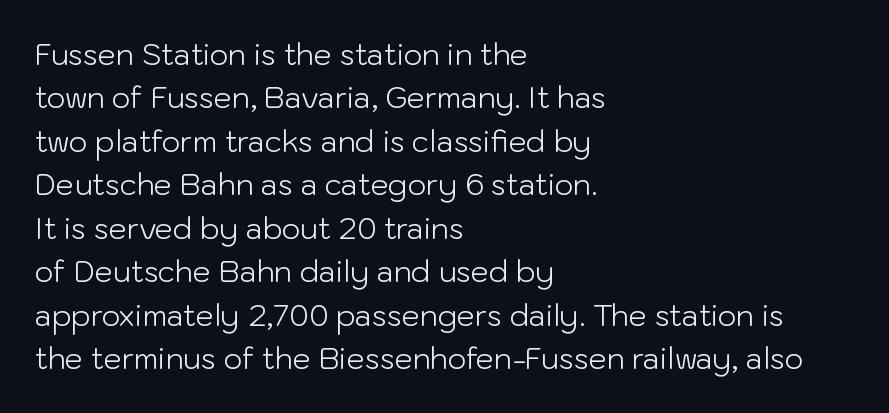
{"serif": "no", "italic": "no", "bold": "no", "weight": "light", "width": "normal", "stroke_contrast": "low", "x_height": "medium", "monospaced": "no", "underline": "no", "align": "left", "line_spacing": "normal", "line_spacing_ratio": 1.5, "letter_spacing": "normal", "letter_spacing_em": 0.0, "glyph_px": 29}
